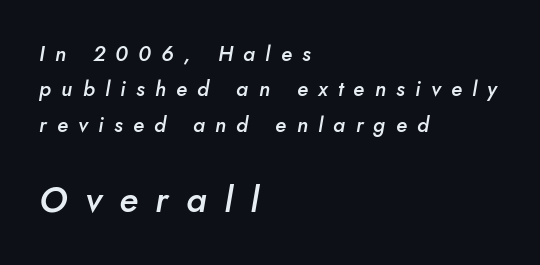
Q: Is the text bold? A: Semi-bold.
Q: Is the text italic (slanted)? A: Yes, it leans right by about 10 degrees.
Q: Is the text underlined? A: No.
Q: How is the paragraph aligned? A: Left-aligned.
Q: Is the spacing between letters normal or unusually wide? A: Unusually wide.
Q: Is the spacing between lines tight, normal or loose? A: Normal.
Q: Which block of text is set in a larger size, the first (top) or the second (bottom)? A: The second (bottom) one.
Q: Width (condensed, normal, or wide)? A: Normal.
Q: Stroke contrast? A: Low.
Q: x-height? A: Small.
Q: Monospaced? A: No.
